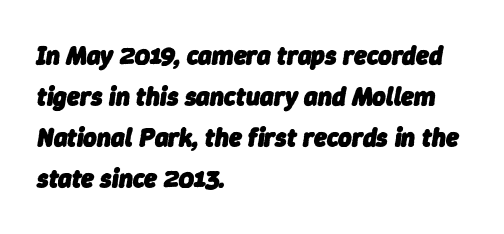
Plenty of ink on the page — the face is bold. Caption: multi-line text, flush left, ragged right. Style check: oblique. Standard letterfit; no display-style spreading of the glyphs. The specimen omits any rule beneath the text block's lines. One glance says typical: line gaps are just what's usual.
